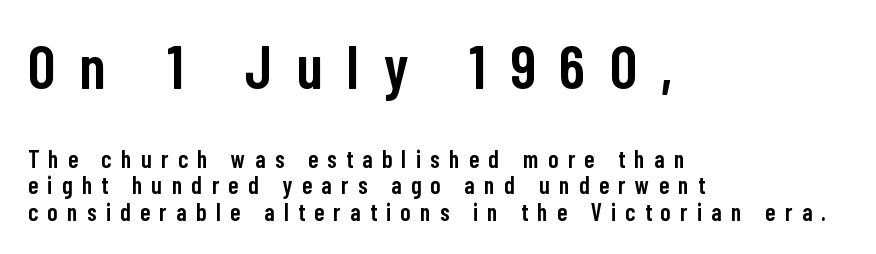
Q: Is the text bold? A: Semi-bold.
Q: Is the text italic (slanted)? A: No, it is upright.
Q: Is the typeface a serif or a sans-serif typeface? A: Sans-serif.
Q: Is the text underlined? A: No.
Q: How is the paragraph aligned? A: Left-aligned.
Q: Is the spacing between letters normal or unusually wide? A: Unusually wide.
Q: Is the spacing between lines tight, normal or loose? A: Tight.
Q: Which block of text is set in a larger size, the first (top) or the second (bottom)? A: The first (top) one.
Q: Width (condensed, normal, or wide)? A: Condensed.
Q: Stroke contrast? A: Low.
Q: x-height? A: Medium.
Q: Monospaced? A: No.
